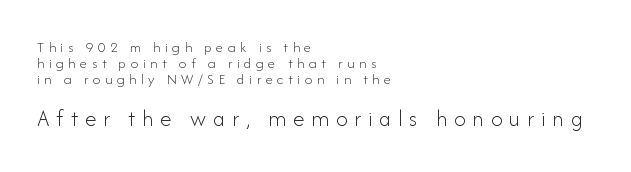
Leftover space on each line is placed entirely after the last word. The tracking reads as deliberately expanded to a designer's eye. The font is comparable to plain body text, perhaps lighter. You can tell it's not italic because the verticals are truly vertical.
